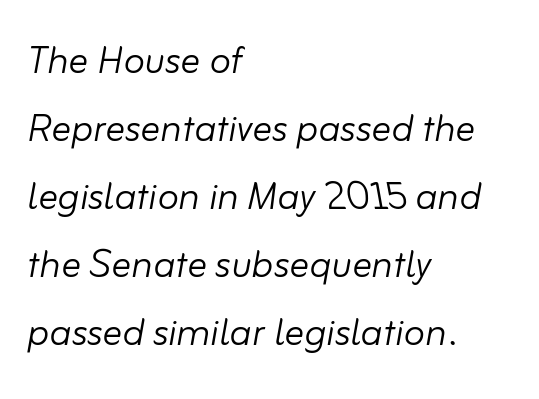
{"italic": "yes", "lean": "right", "slant_degrees": 10, "bold": "no", "weight": "light", "width": "normal", "stroke_contrast": "low", "x_height": "small", "monospaced": "no", "underline": "no", "align": "left", "line_spacing": "normal", "line_spacing_ratio": 1.39, "letter_spacing": "normal", "letter_spacing_em": 0.0, "glyph_px": 49}
